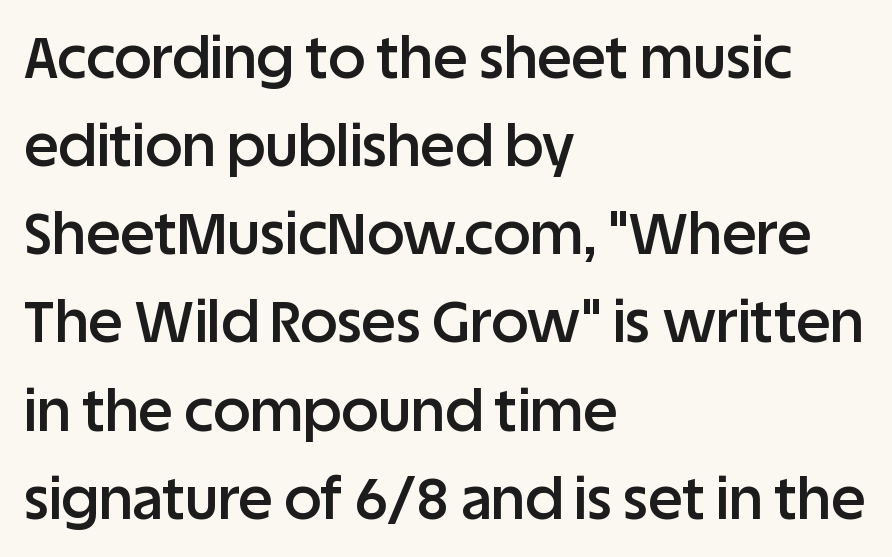
The image shows 58 px semibold sans-serif type, upright; set left-aligned, normal line spacing (1.52x), normal letter spacing, not underlined; low stroke contrast and a large x-height.
